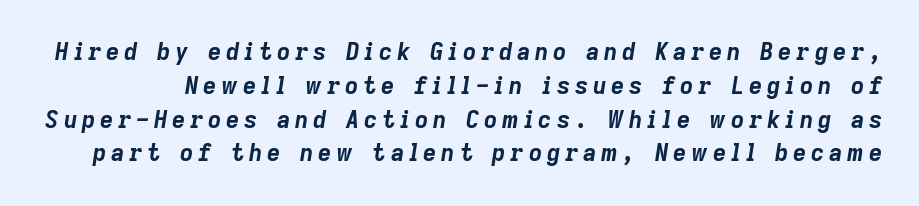
Q: Is the text bold? A: Yes.
Q: Is the text italic (slanted)? A: Yes, it leans right by about 9 degrees.
Q: Is the text underlined? A: No.
Q: Is the spacing between letters normal or unusually wide? A: Unusually wide.
Q: Is the spacing between lines tight, normal or loose? A: Normal.
